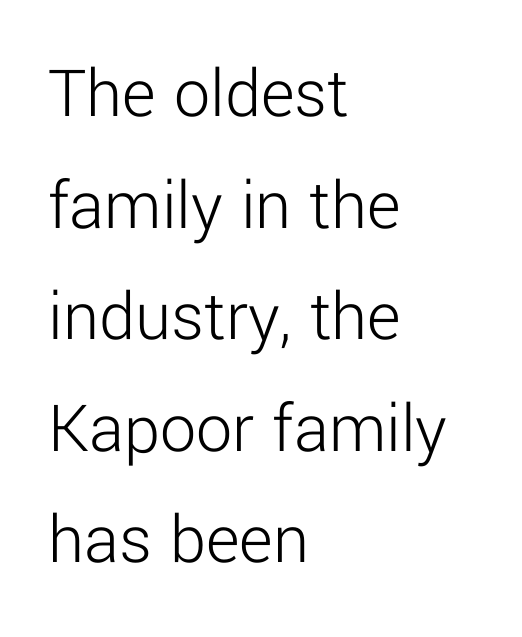
{"serif": "no", "italic": "no", "bold": "no", "weight": "light", "width": "normal", "stroke_contrast": "low", "x_height": "medium", "monospaced": "no", "underline": "no", "align": "left", "line_spacing": "normal", "line_spacing_ratio": 1.55, "letter_spacing": "normal", "letter_spacing_em": 0.0, "glyph_px": 72}
